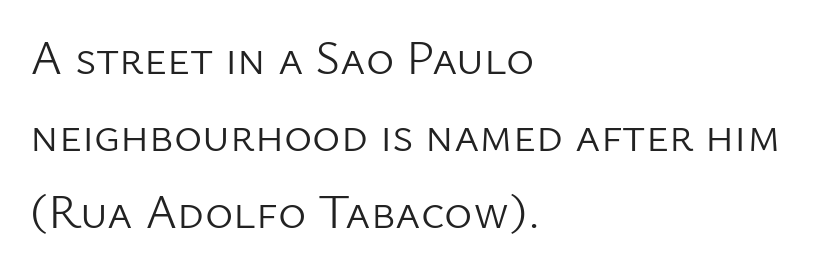
The image shows 48 px light sans-serif type, upright; set left-aligned, normal line spacing (1.6x), normal letter spacing, not underlined; low stroke contrast and a medium x-height.
